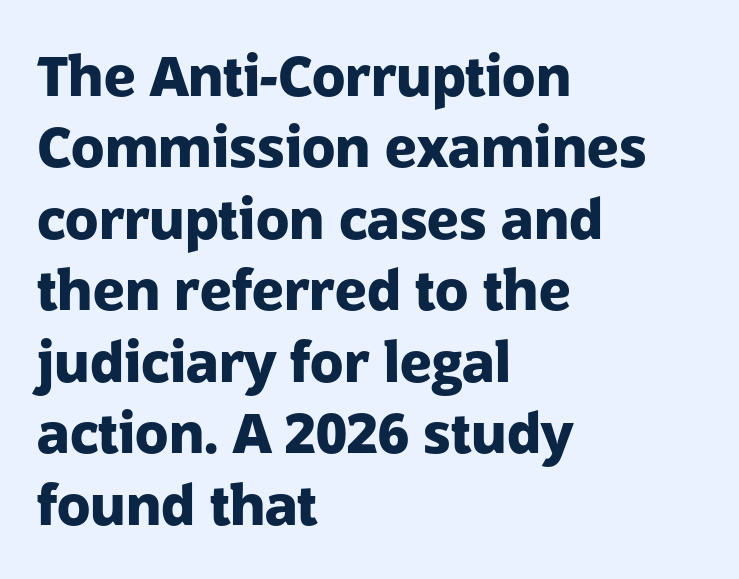
{"serif": "no", "italic": "no", "bold": "yes", "weight": "heavy", "width": "normal", "stroke_contrast": "low", "x_height": "medium", "monospaced": "no", "underline": "no", "align": "left", "line_spacing": "normal", "line_spacing_ratio": 1.3, "letter_spacing": "normal", "letter_spacing_em": 0.0, "glyph_px": 55}
